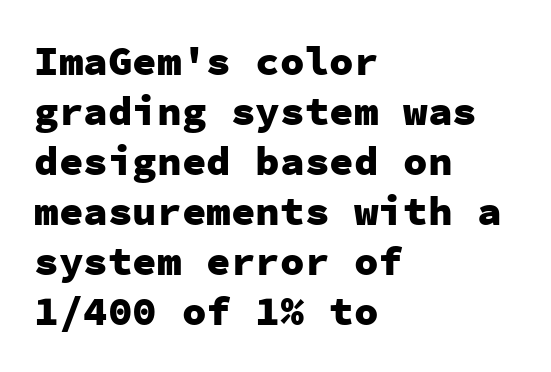
The image shows 41 px heavy sans-serif type, upright, monospaced; set left-aligned, line spacing 1.22x, normal letter spacing, not underlined; low stroke contrast and a medium x-height.
